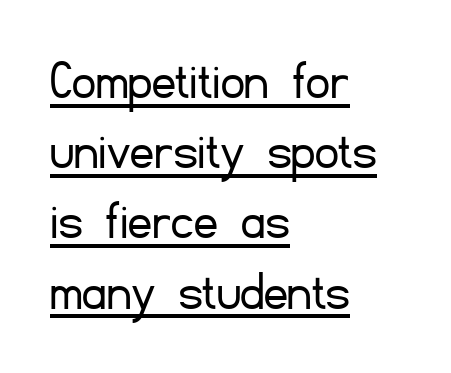
The image shows 58 px light sans-serif type, upright; set left-aligned, line spacing 1.21x, normal letter spacing, underlined; low stroke contrast and a small x-height.
